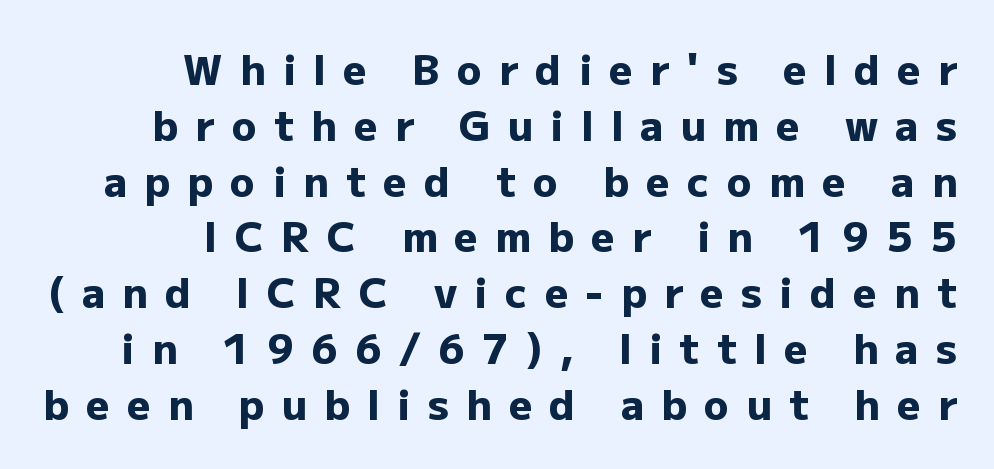
Vertically, the passage feels balanced, rows spaced as you'd expect. There is plenty of visible air inserted between adjacent glyphs. The rendering shows plain stroke endings on the letterforms — a sans-serif design. Line ends are locked; line starts wander. The face used here is proportionally spaced, like ordinary book or web type. Is the type bold? Yes — the strokes are clearly thick and heavy.
